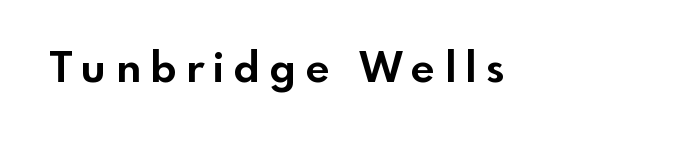
Q: Is the text bold? A: Yes.
Q: Is the text italic (slanted)? A: No, it is upright.
Q: Is the typeface a serif or a sans-serif typeface? A: Sans-serif.
Q: Is the text underlined? A: No.
Q: Is the spacing between letters normal or unusually wide? A: Unusually wide.
Q: Width (condensed, normal, or wide)? A: Normal.
Q: x-height? A: Small.
Q: Monospaced? A: No.
